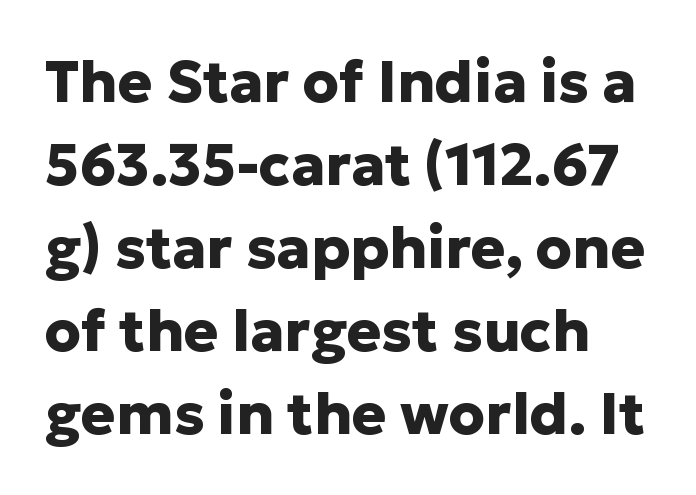
The image shows 58 px heavy sans-serif type, upright; set normal line spacing (1.43x), normal letter spacing, not underlined; low stroke contrast and a medium x-height.
